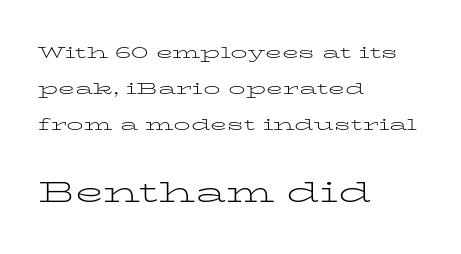
Q: Is the text bold? A: No.
Q: Is the text italic (slanted)? A: No, it is upright.
Q: Is the typeface a serif or a sans-serif typeface? A: Serif.
Q: Is the text underlined? A: No.
Q: How is the paragraph aligned? A: Left-aligned.
Q: Is the spacing between letters normal or unusually wide? A: Normal.
Q: Is the spacing between lines tight, normal or loose? A: Loose.
Q: Which block of text is set in a larger size, the first (top) or the second (bottom)? A: The second (bottom) one.
Q: Width (condensed, normal, or wide)? A: Wide.
Q: Stroke contrast? A: Low.
Q: x-height? A: Medium.
Q: Monospaced? A: No.
